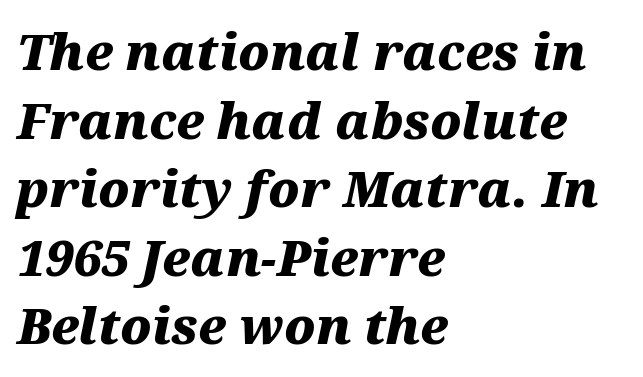
The image shows 49 px heavy, wide type, italic (leaning right); set left-aligned, normal line spacing (1.4x), normal letter spacing, not underlined; medium stroke contrast and a medium x-height.
